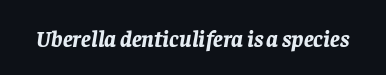
You'd pick this weight for a headline — it's a proper bold. This sample uses plain, unmodified letter spacing. The area under the type is left untouched. Style check: oblique.
